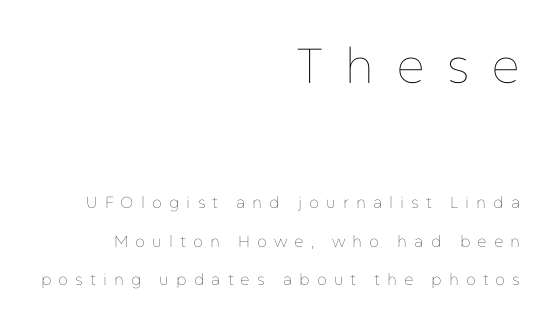
Does the copy run flush right? Yes — the right margin is perfectly even. The letters are spread apart with noticeably loose tracking. Letters rest on an invisible, unmarked baseline. The designer gave the opening block more size than the closing block.
